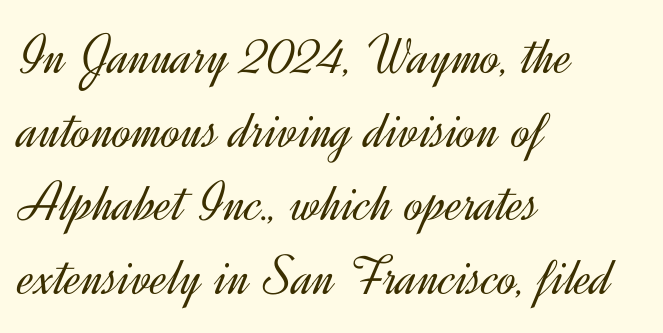
What kind of face is this? One without serifs — a sans. Where is the straight margin? On the left. Unmarked baselines from the first word to the last. The letters sit at their default tracking, neither squeezed nor spread. The weight tops out at a normal text grade.
